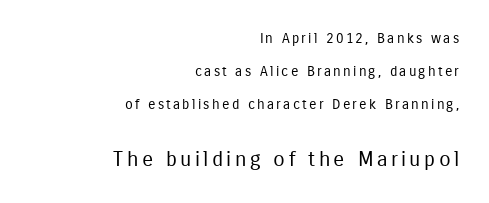
{"italic": "no", "bold": "no", "underline": "no", "align": "right", "line_spacing": "loose", "line_spacing_ratio": 2.37, "larger_block": "second", "size_ratio": 1.5, "glyph_px": 21}
